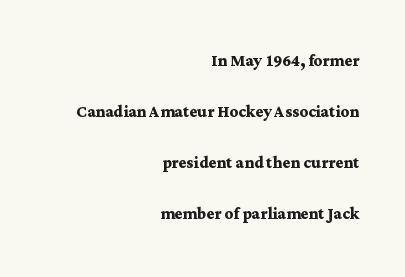
Q: Is the text bold? A: Yes.
Q: Is the text italic (slanted)? A: No, it is upright.
Q: Is the text underlined? A: No.
Q: How is the paragraph aligned? A: Right-aligned.
Q: Is the spacing between letters normal or unusually wide? A: Normal.
Q: Is the spacing between lines tight, normal or loose? A: Loose.
